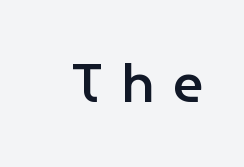
The image shows 54 px semibold sans-serif type, upright; set unusually wide letter spacing (+0.34 em), not underlined; low stroke contrast and a medium x-height.
